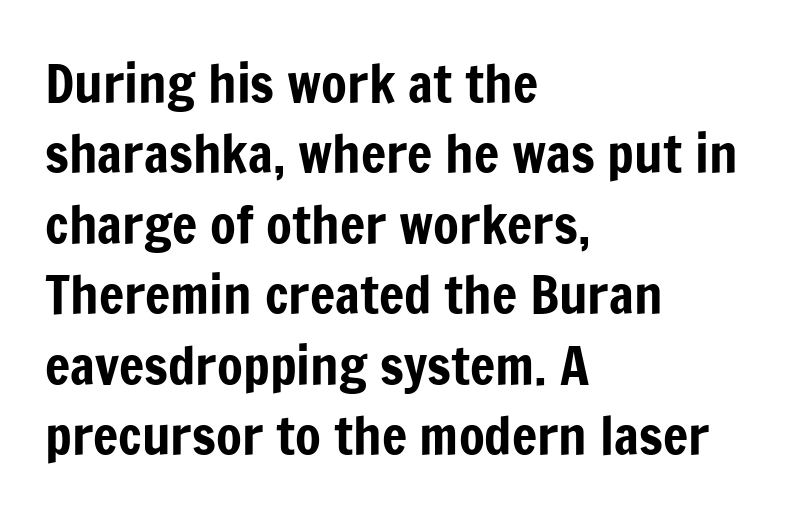
Bare-footed words on every line. No extra tracking has been applied to these lines. Serif or sans? Sans — the stroke terminals are bare. It's the straight-up-and-down kind of type. A classic flush-left, rag-right setting is used for this passage. The letters advance in unequal steps, a hallmark of proportional type.
